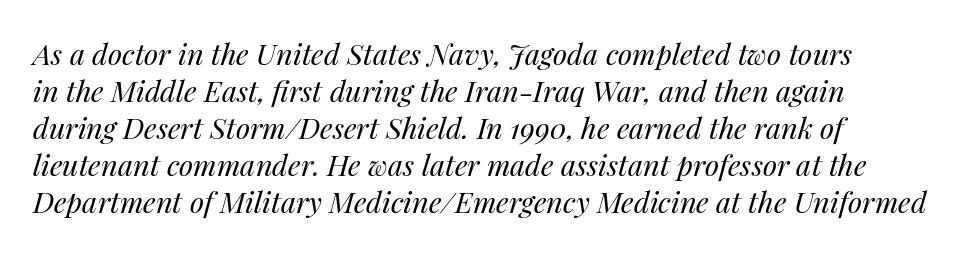
Q: Is the text bold? A: No.
Q: Is the text italic (slanted)? A: Yes, it leans right by about 14 degrees.
Q: Is the text underlined? A: No.
Q: How is the paragraph aligned? A: Left-aligned.
Q: Is the spacing between letters normal or unusually wide? A: Normal.
Q: Is the spacing between lines tight, normal or loose? A: Normal.
Q: Width (condensed, normal, or wide)? A: Normal.
Q: Stroke contrast? A: Medium.
Q: x-height? A: Medium.
Q: Monospaced? A: No.
